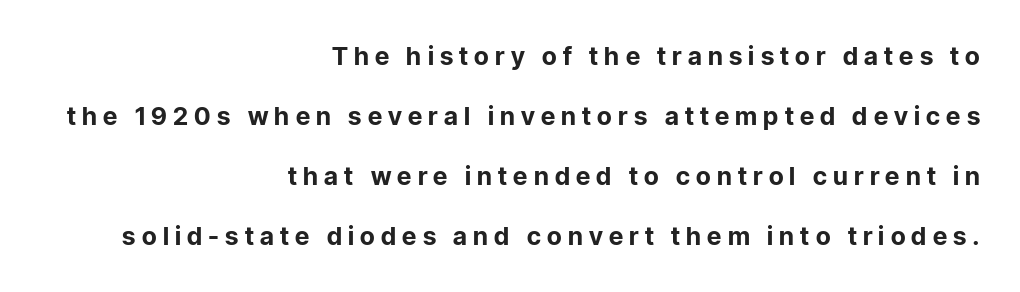
The image shows 25 px bold type, upright; set right-aligned, loose line spacing (2.4x), unusually wide letter spacing (+0.25 em), not underlined.
